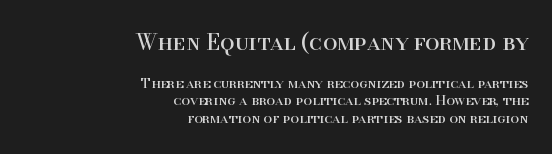
Type size steps down from the first block to the second. Caption: standard tracking, unaltered. Nope, not italic — everything's standing straight. Alignment: flush right. The weight would be labelled regular, book, light, or lighter still.
